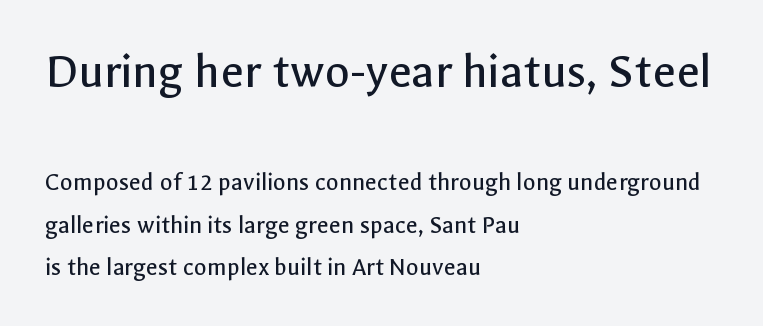
{"serif": "no", "italic": "no", "bold": "no", "weight": "regular", "width": "normal", "x_height": "medium", "monospaced": "no", "underline": "no", "align": "left", "line_spacing": "normal", "line_spacing_ratio": 1.62, "letter_spacing": "normal", "letter_spacing_em": 0.0, "larger_block": "first", "size_ratio": 1.96, "glyph_px": 51}
